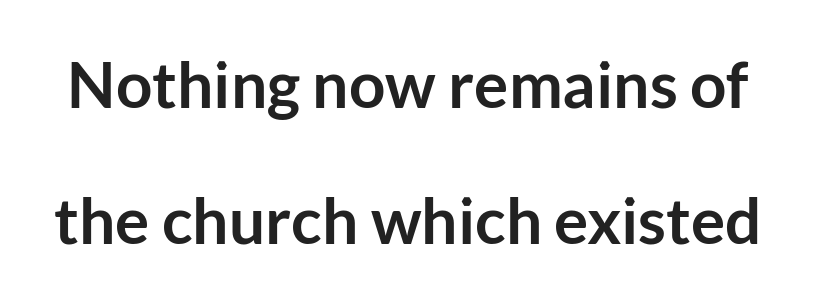
The image shows 64 px semibold sans-serif type, upright; set loose line spacing (2.13x), normal letter spacing, not underlined; low stroke contrast and a medium x-height.
